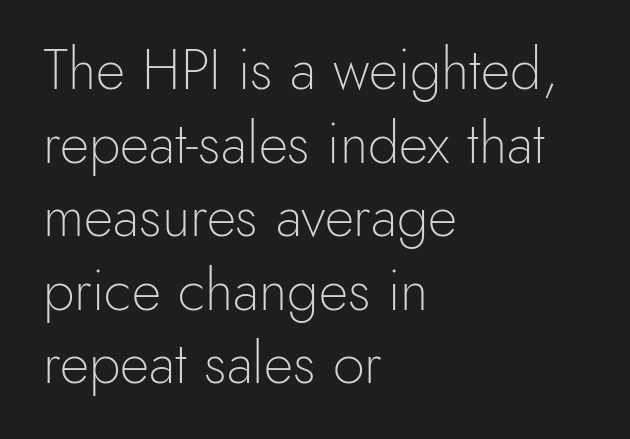
What kind of face is this? One without serifs — a sans. Where is the straight margin? On the left. Unmarked baselines from the first word to the last. The letters sit at their default tracking, neither squeezed nor spread. This is the regular roman posture of the typeface. The weight tops out at a normal text grade.
